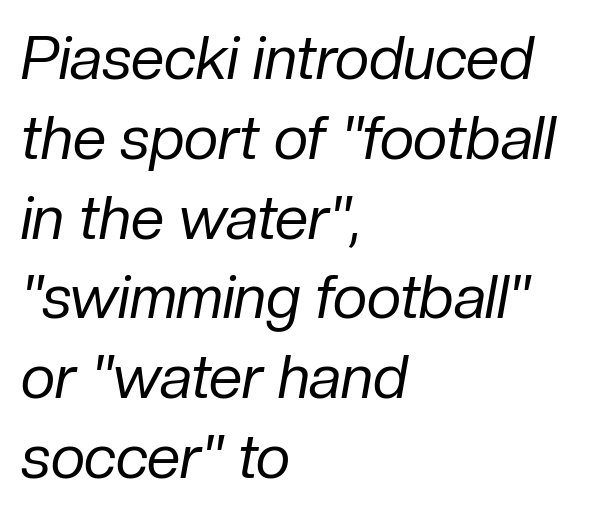
Bare-footed words on every line. Short note: letters normally spaced. Emphasis-style slanted type is in use. Caption: face not bold, strokes unweighted.
